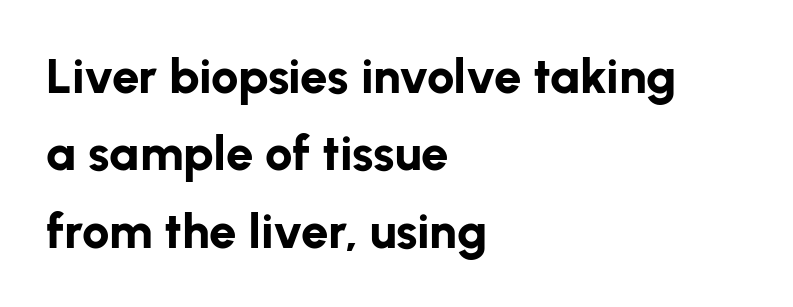
Teacher's note: observe the even left margin — that is flush-left alignment. Here the glyphs are tracked normally, forming tight word shapes. Tall strokes in this sample are plumb rather than angled. On the weight axis this lands at bold, roughly 700. Classification — sans serif. Beneath every word, the page is bare.
